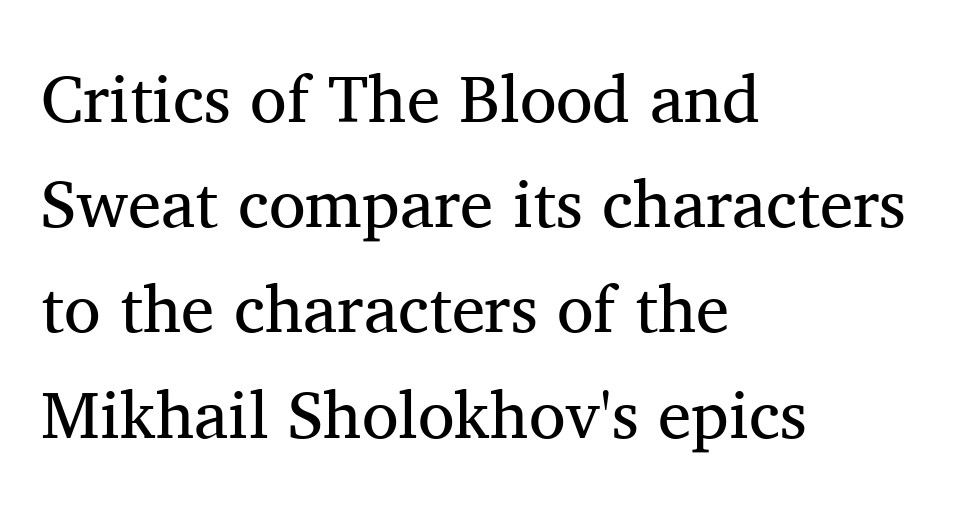
The image shows 67 px regular-weight serif type, upright; set left-aligned, normal line spacing (1.57x), normal letter spacing, not underlined; medium stroke contrast and a medium x-height.
